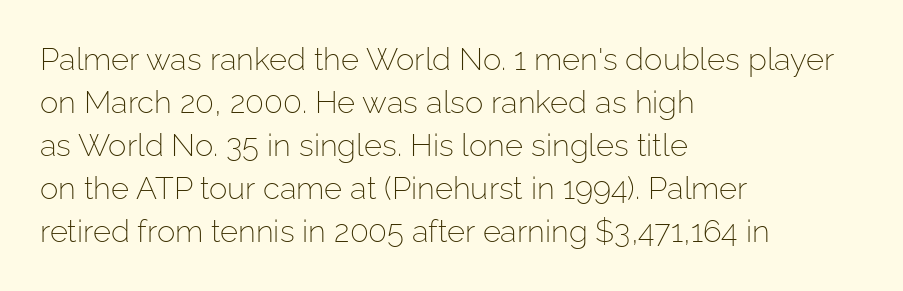
The passage is arranged the way most books set body copy — flush left. The typography opts for an upright posture over an oblique one. The letters look calm and open, with moderate or lighter stems. The specimen omits any rule beneath the text block's lines. These lines are composed in type without serifs. How are the letters spaced? Ordinarily, with no added tracking.
